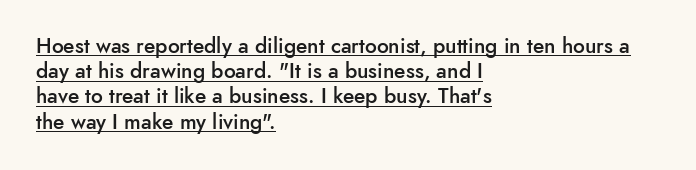
Typeset ragged right — the left edge is the straight one. Notice how the stems are strictly vertical — no italics here. Look at the tracking — it's just the regular setting, nothing added. Typographic density is moderately raised because the face is semibold.
